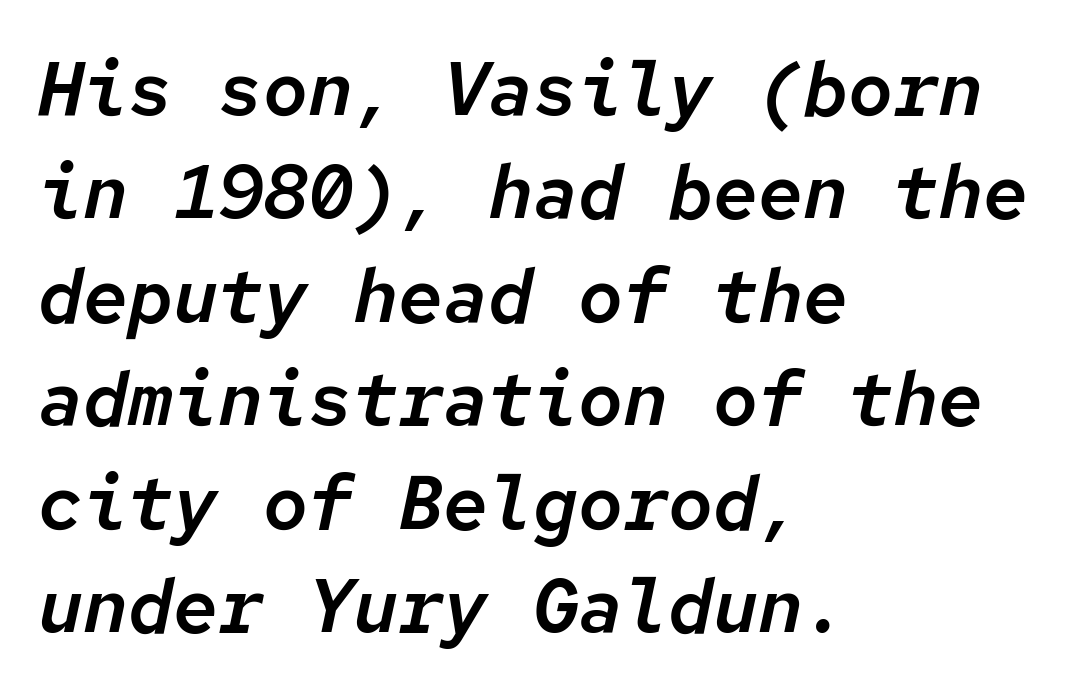
The image shows 75 px text type, italic (leaning right), monospaced; set left-aligned, normal line spacing (1.38x), normal letter spacing, not underlined; low stroke contrast and a medium x-height.
